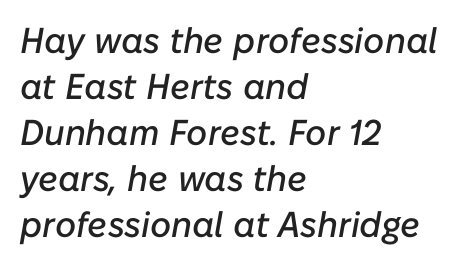
The image shows 36 px text type, italic (leaning right); set left-aligned, normal line spacing (1.28x), normal letter spacing, not underlined; low stroke contrast and a medium x-height.
